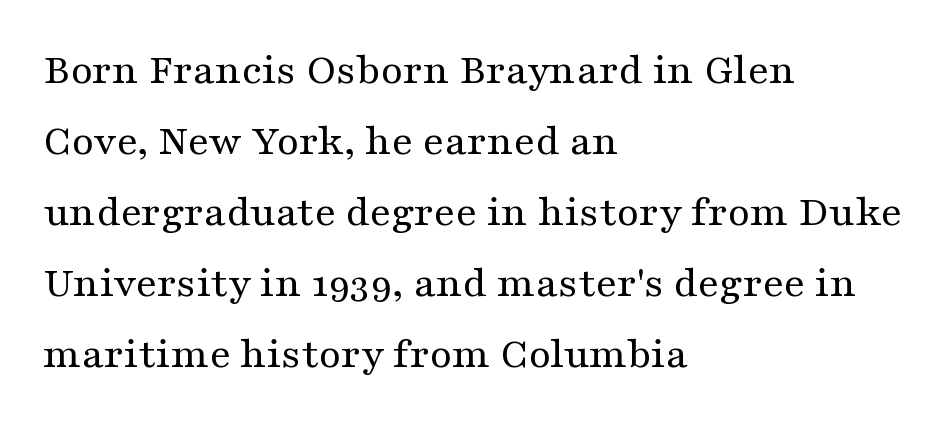
Q: Is the text bold? A: No.
Q: Is the text italic (slanted)? A: No, it is upright.
Q: Is the typeface a serif or a sans-serif typeface? A: Serif.
Q: Is the text underlined? A: No.
Q: How is the paragraph aligned? A: Left-aligned.
Q: Is the spacing between letters normal or unusually wide? A: Normal.
Q: Is the spacing between lines tight, normal or loose? A: Normal.
Q: Width (condensed, normal, or wide)? A: Wide.
Q: Stroke contrast? A: Medium.
Q: x-height? A: Medium.
Q: Monospaced? A: No.
